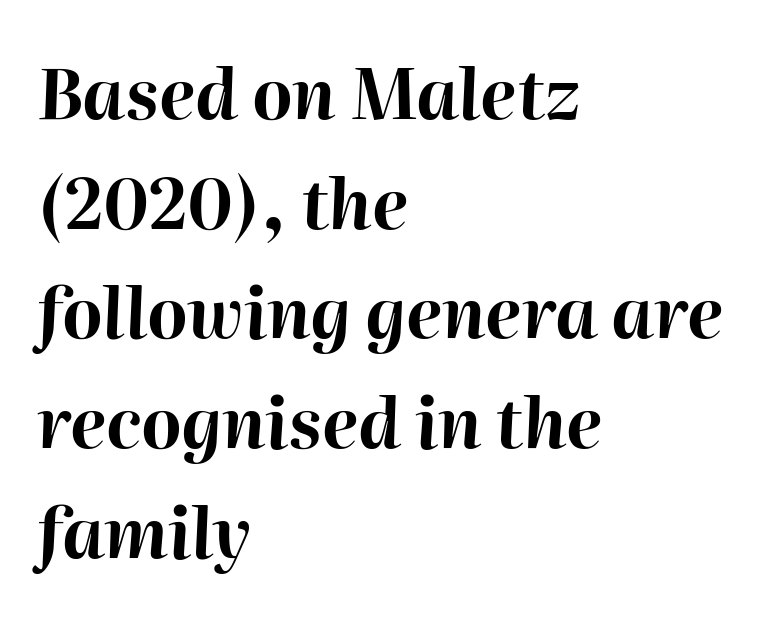
There is no visible air inserted between adjacent glyphs. The typesetting leans heavy: a genuine bold. All the whitespace from short lines collects on the right. An italicized treatment has been applied to the whole sample. Anything drawn beneath the words? Only blank space. Proportional: the letters do not fall into vertical columns.
